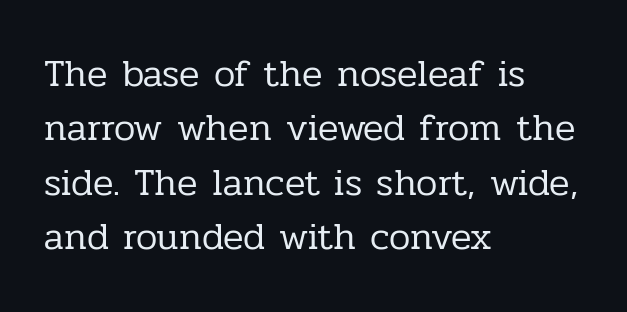
Q: Is the text bold? A: No.
Q: Is the text italic (slanted)? A: No, it is upright.
Q: Is the typeface a serif or a sans-serif typeface? A: Serif.
Q: Is the text underlined? A: No.
Q: How is the paragraph aligned? A: Left-aligned.
Q: Is the spacing between letters normal or unusually wide? A: Normal.
Q: Is the spacing between lines tight, normal or loose? A: Normal.
Q: Width (condensed, normal, or wide)? A: Normal.
Q: Stroke contrast? A: Low.
Q: x-height? A: Medium.
Q: Monospaced? A: No.
